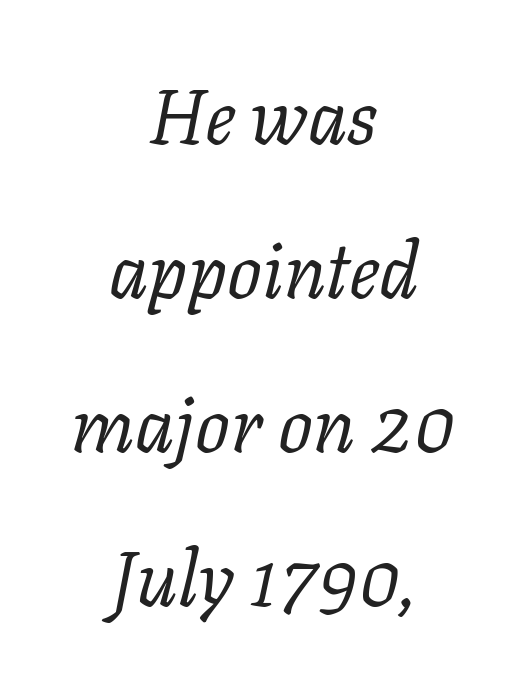
The image shows 77 px regular-weight serif type, italic (leaning right); set centered, loose line spacing (2.0x), normal letter spacing, not underlined; low stroke contrast and a medium x-height.
